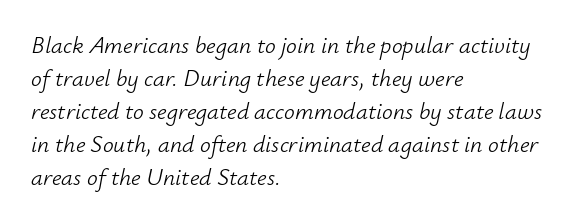
{"italic": "yes", "lean": "right", "slant_degrees": 12, "bold": "no", "underline": "no", "align": "left", "line_spacing": "normal", "line_spacing_ratio": 1.38, "letter_spacing": "normal", "letter_spacing_em": 0.0, "glyph_px": 24}
